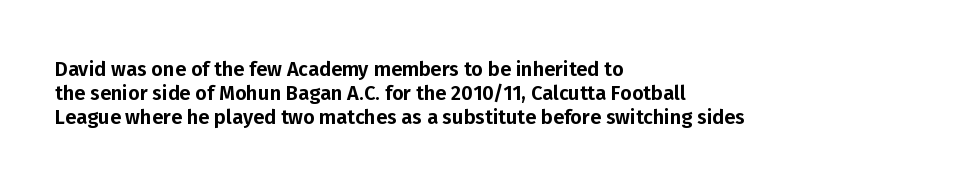
{"italic": "no", "underline": "no", "align": "left", "line_spacing_ratio": 1.21, "letter_spacing": "normal", "letter_spacing_em": 0.0, "glyph_px": 20}
